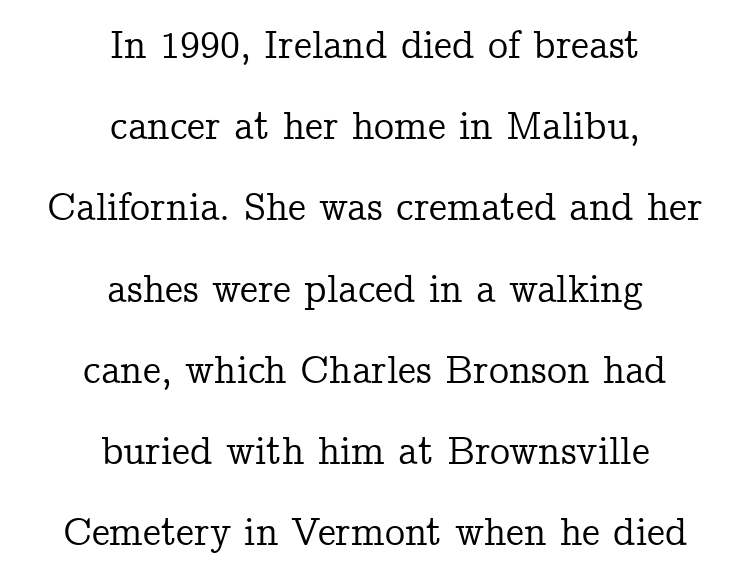
{"serif": "yes", "italic": "no", "width": "normal", "stroke_contrast": "low", "x_height": "medium", "monospaced": "no", "underline": "no", "align": "center", "line_spacing": "loose", "line_spacing_ratio": 2.03, "letter_spacing": "normal", "letter_spacing_em": 0.0, "glyph_px": 40}
